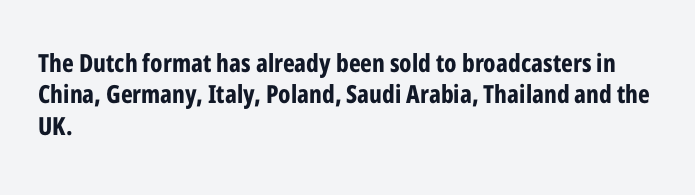
Horizontal alignment here is leftward, the default for most running prose. These lines were composed using upright roman letters. Quick note: underline off. Words appear dense and cohesive because spacing is normal. Honestly, the row spacing looks completely unremarkable. Heft: maximum for text — a bold.
